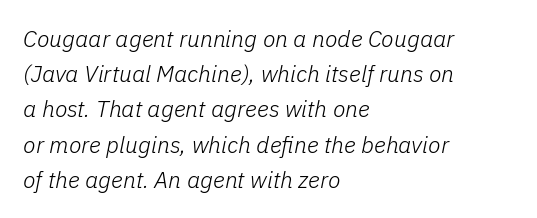
Horizontal bands of white between lines are of average thickness. The text carries the slant typical of an italic or oblique font. Plain, unruled lines of type. Observe the ordinary spacing: letters are neighbours, not strangers.
